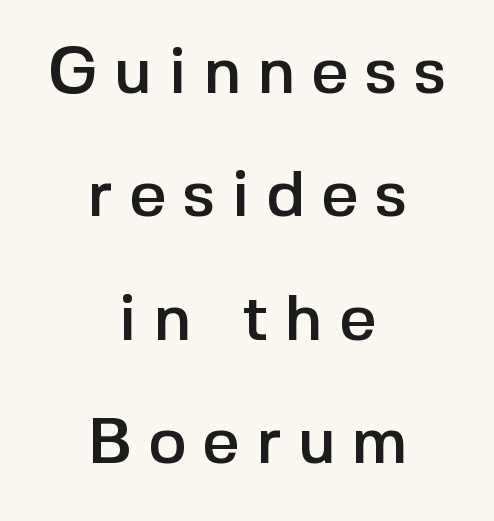
The image shows 65 px sans-serif type, upright; set centered, loose line spacing (1.9x), unusually wide letter spacing (+0.25 em), not underlined; a medium x-height.
